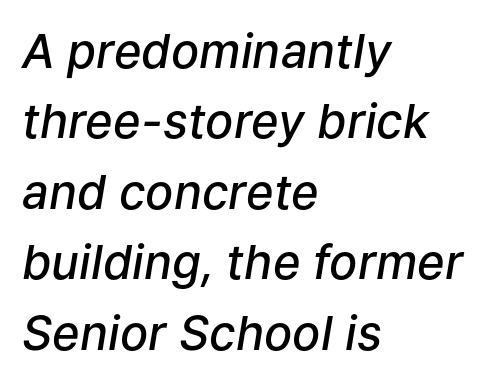
The image shows 47 px semibold type, italic (leaning right); set left-aligned, normal line spacing (1.5x), normal letter spacing, not underlined; low stroke contrast and a medium x-height.
